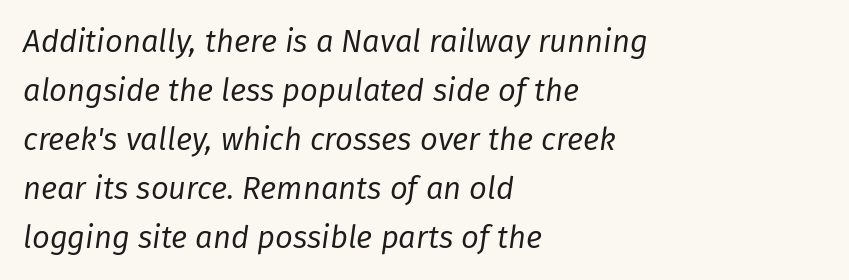
Line beginnings align vertically; line endings do not. A bare baseline throughout the passage. Regular leading. The font is comparable to plain body text, perhaps lighter. In terms of letterspacing, this is plain default setting. The passage shown is typed in a proportional face where columns would drift.
